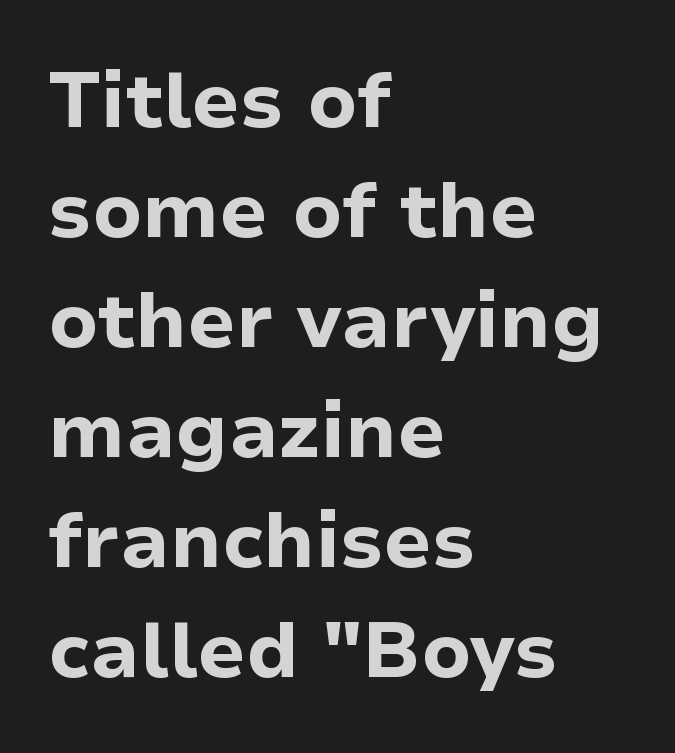
Students, note that the glyphs here touch the page at normal intervals. A typesetter would call this proportional, since set widths differ per character. Summary of weight: heavy, a full bold. Quick note: interline space is typical.
